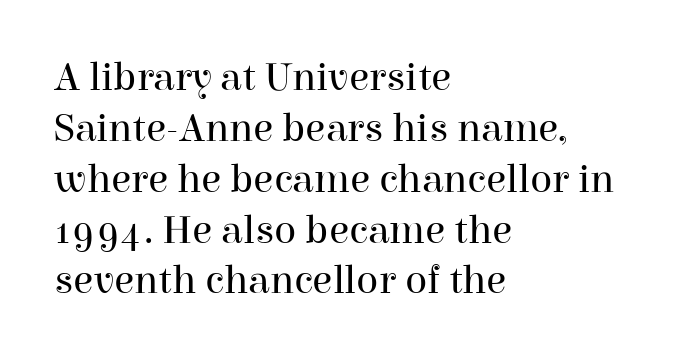
Q: Is the text bold? A: No.
Q: Is the text italic (slanted)? A: No, it is upright.
Q: Is the typeface a serif or a sans-serif typeface? A: Serif.
Q: Is the text underlined? A: No.
Q: How is the paragraph aligned? A: Left-aligned.
Q: Is the spacing between letters normal or unusually wide? A: Normal.
Q: Width (condensed, normal, or wide)? A: Normal.
Q: Stroke contrast? A: High.
Q: x-height? A: Medium.
Q: Monospaced? A: No.
